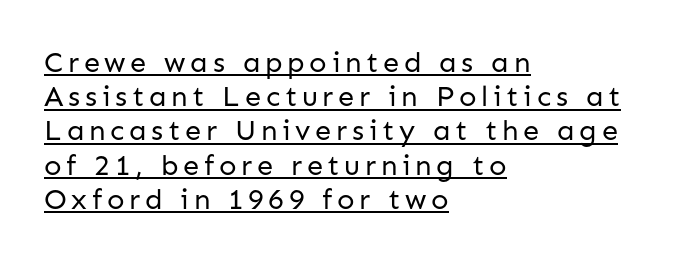
Do the characters align in a grid? No, the font is proportional. All the whitespace from short lines collects on the right. Look at the bottom of the vertical strokes: they stop flat, with no serifs. No italicization has been applied; the sample stays upright. Stems here are at most as thick as an everyday book face.
